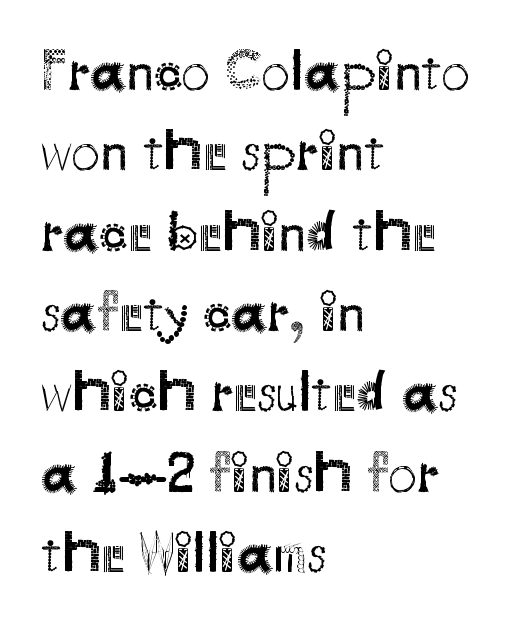
The image shows 57 px regular-weight sans-serif type, upright; set left-aligned, normal line spacing (1.41x), normal letter spacing, not underlined; medium stroke contrast and a small x-height.
